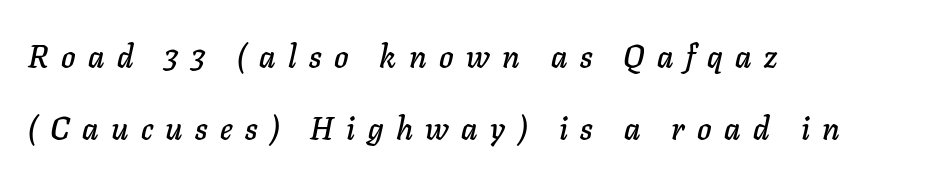
Quick note: underline off. In terms of leading, this rendering errs on the spacious side. The tracking jumps out immediately: characters are airy and widely separated. Is this a fixed-width face? No — the glyphs have proportional, varying widths. It's the slanting kind of type.
